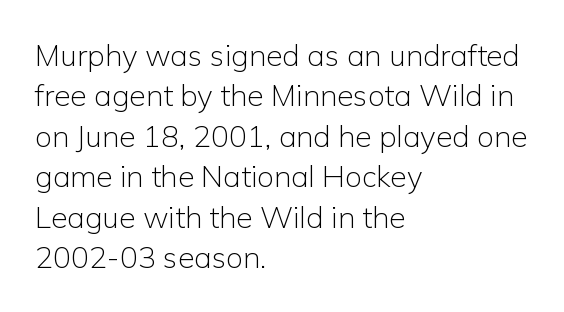
{"serif": "no", "italic": "no", "bold": "no", "weight": "light", "width": "normal", "stroke_contrast": "low", "x_height": "medium", "monospaced": "no", "underline": "no", "align": "left", "line_spacing": "normal", "line_spacing_ratio": 1.35, "letter_spacing": "normal", "letter_spacing_em": 0.0, "glyph_px": 30}
